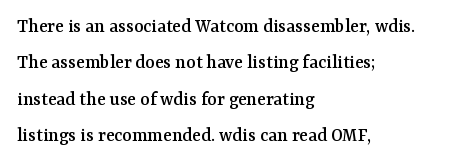
{"italic": "no", "underline": "no", "align": "left", "line_spacing_ratio": 1.82, "letter_spacing": "normal", "letter_spacing_em": 0.0, "glyph_px": 20}
